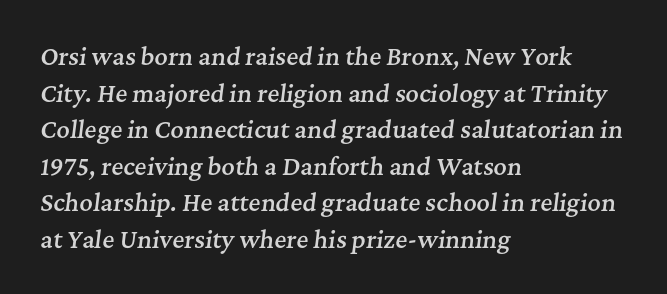
Q: Is the text bold? A: Semi-bold.
Q: Is the text italic (slanted)? A: Yes, it leans right by about 7 degrees.
Q: Is the text underlined? A: No.
Q: How is the paragraph aligned? A: Left-aligned.
Q: Is the spacing between letters normal or unusually wide? A: Normal.
Q: Is the spacing between lines tight, normal or loose? A: Normal.
